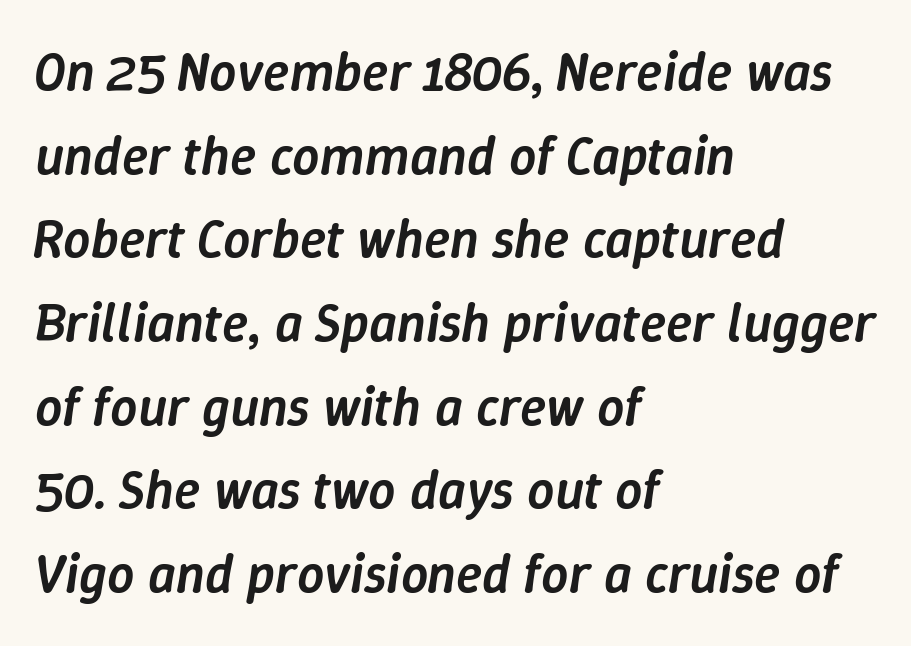
Typesetter's note: demi weight, one step under bold. Is the block centered? No — it sits flush against the left margin. The space beneath each line is pristine and unruled. An italicized treatment has been applied to the whole sample. The vertical gap from one line to the next is medium.
